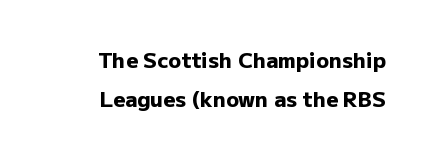
{"italic": "no", "bold": "yes", "underline": "no", "align": "right", "line_spacing_ratio": 1.86, "letter_spacing": "normal", "letter_spacing_em": 0.0, "glyph_px": 21}
